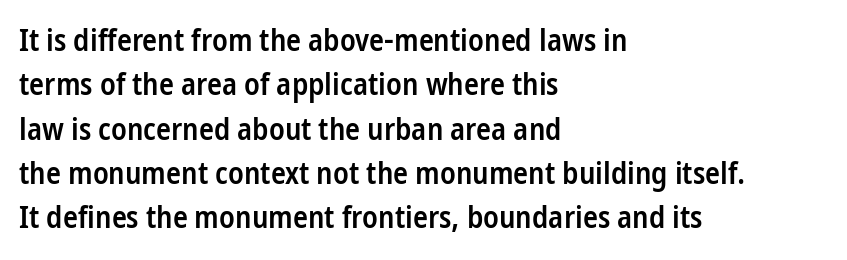
Q: Is the text bold? A: Semi-bold.
Q: Is the text italic (slanted)? A: No, it is upright.
Q: Is the typeface a serif or a sans-serif typeface? A: Sans-serif.
Q: Is the text underlined? A: No.
Q: How is the paragraph aligned? A: Left-aligned.
Q: Is the spacing between letters normal or unusually wide? A: Normal.
Q: Is the spacing between lines tight, normal or loose? A: Normal.
Q: Width (condensed, normal, or wide)? A: Condensed.
Q: Stroke contrast? A: Low.
Q: x-height? A: Medium.
Q: Monospaced? A: No.
